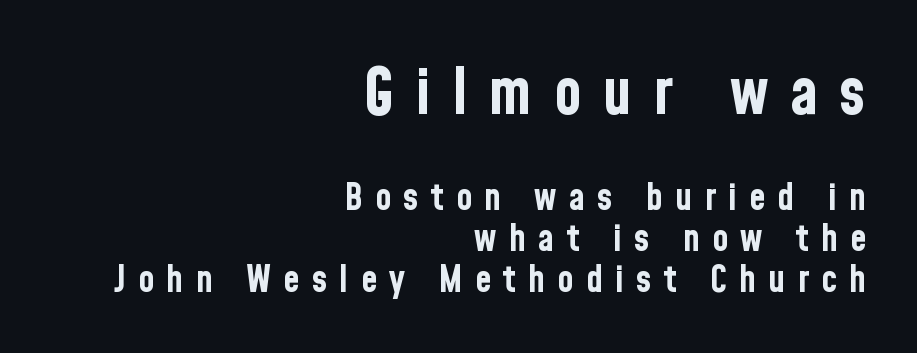
{"serif": "no", "italic": "no", "bold": "yes", "weight": "bold", "width": "condensed", "stroke_contrast": "low", "x_height": "medium", "monospaced": "no", "underline": "no", "align": "right", "line_spacing": "tight", "line_spacing_ratio": 1.11, "letter_spacing": "wide", "letter_spacing_em": 0.33, "larger_block": "first", "size_ratio": 1.73, "glyph_px": 64}
